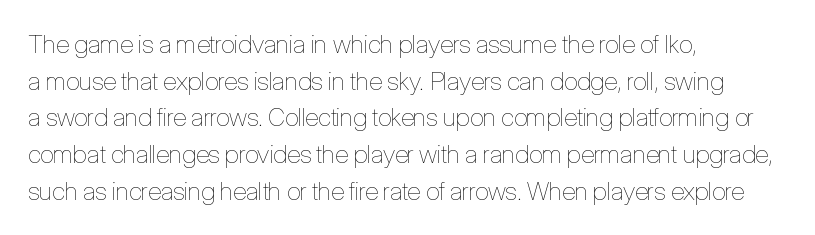
The image shows 25 px text type, upright; set left-aligned, normal line spacing (1.47x), normal letter spacing, not underlined.
